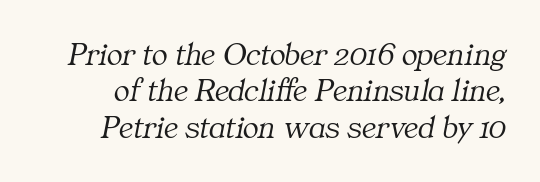
Q: Is the text bold? A: No.
Q: Is the text italic (slanted)? A: Yes, it leans right by about 11 degrees.
Q: Is the typeface a serif or a sans-serif typeface? A: Serif.
Q: Is the text underlined? A: No.
Q: Is the spacing between letters normal or unusually wide? A: Normal.
Q: Is the spacing between lines tight, normal or loose? A: Tight.
Q: Width (condensed, normal, or wide)? A: Normal.
Q: Stroke contrast? A: Medium.
Q: x-height? A: Medium.
Q: Monospaced? A: No.
